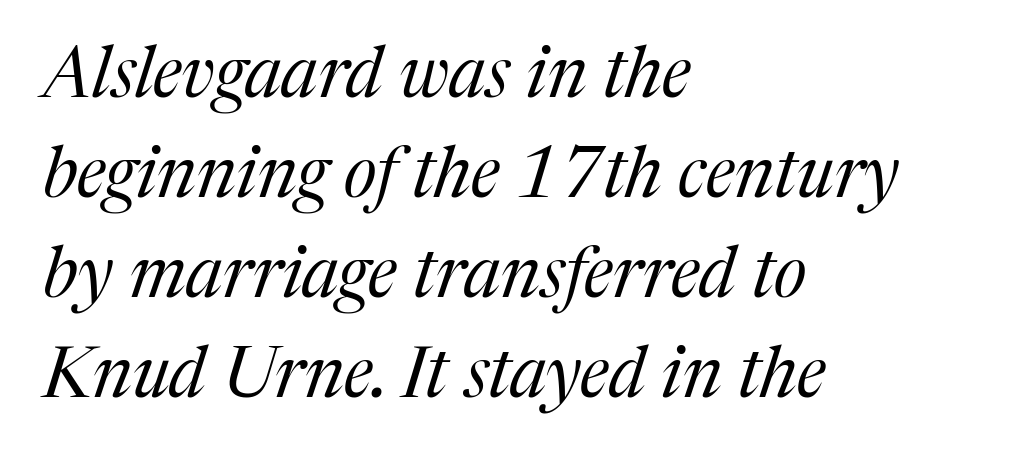
The image shows 70 px regular-weight serif type, italic (leaning right); set left-aligned, normal line spacing (1.43x), normal letter spacing, not underlined; medium stroke contrast and a medium x-height.
